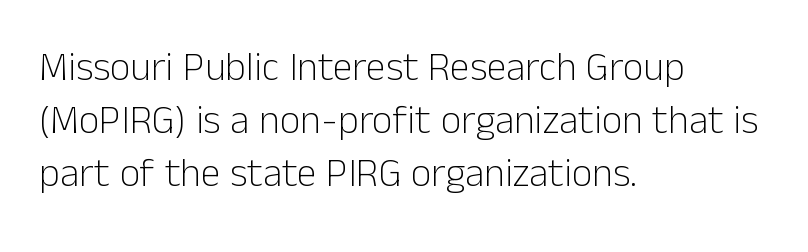
Q: Is the text bold? A: No.
Q: Is the text italic (slanted)? A: No, it is upright.
Q: Is the typeface a serif or a sans-serif typeface? A: Sans-serif.
Q: Is the text underlined? A: No.
Q: How is the paragraph aligned? A: Left-aligned.
Q: Is the spacing between letters normal or unusually wide? A: Normal.
Q: Is the spacing between lines tight, normal or loose? A: Normal.
Q: Width (condensed, normal, or wide)? A: Normal.
Q: Stroke contrast? A: Low.
Q: x-height? A: Medium.
Q: Monospaced? A: No.
